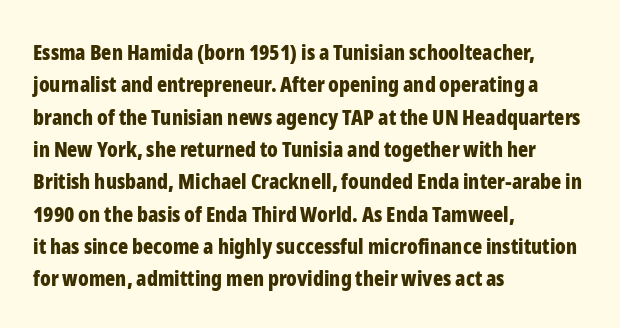
The image shows 21 px bold type, upright; set left-aligned, normal line spacing (1.54x), normal letter spacing, not underlined.
